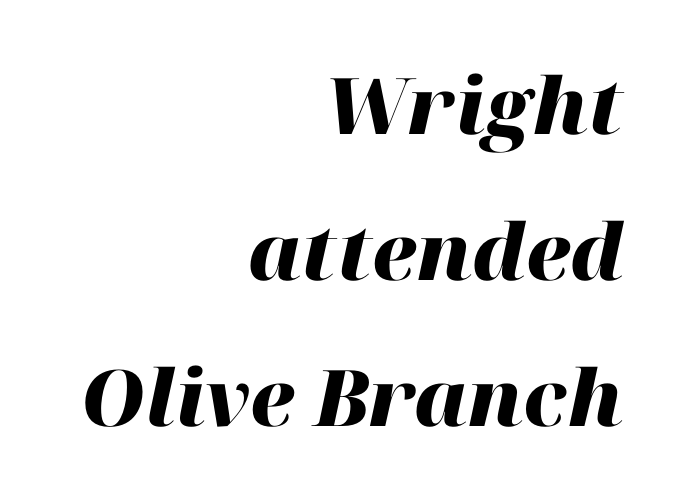
Q: Is the text bold? A: Yes.
Q: Is the text italic (slanted)? A: Yes, it leans right by about 12 degrees.
Q: Is the text underlined? A: No.
Q: How is the paragraph aligned? A: Right-aligned.
Q: Is the spacing between letters normal or unusually wide? A: Normal.
Q: Width (condensed, normal, or wide)? A: Normal.
Q: Stroke contrast? A: High.
Q: x-height? A: Medium.
Q: Monospaced? A: No.
